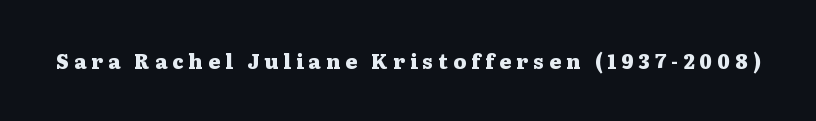
Q: Is the text bold? A: Yes.
Q: Is the text italic (slanted)? A: No, it is upright.
Q: Is the text underlined? A: No.
Q: Is the spacing between letters normal or unusually wide? A: Unusually wide.
